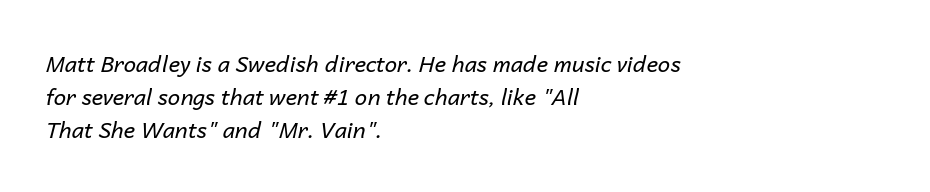
Nobody touched the tracking dial on this one. Is the type slanted? Yes — the strokes lean at a clear angle. This sample keeps an unexceptional amount of space between lines. Vertical stems look standard width or narrower in stroke.
